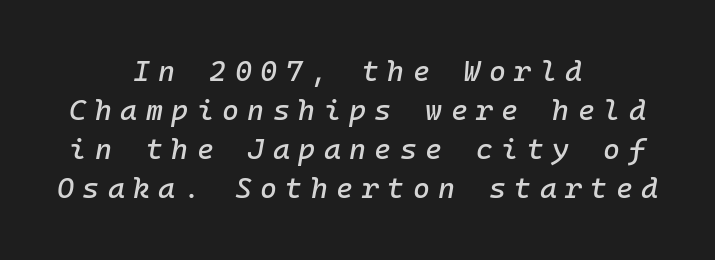
Q: Is the text italic (slanted)? A: Yes, it leans right by about 10 degrees.
Q: Is the text underlined? A: No.
Q: How is the paragraph aligned? A: Centered.
Q: Is the spacing between letters normal or unusually wide? A: Unusually wide.
Q: Is the spacing between lines tight, normal or loose? A: Normal.
Q: Width (condensed, normal, or wide)? A: Normal.
Q: Stroke contrast? A: Low.
Q: x-height? A: Medium.
Q: Monospaced? A: Yes.
